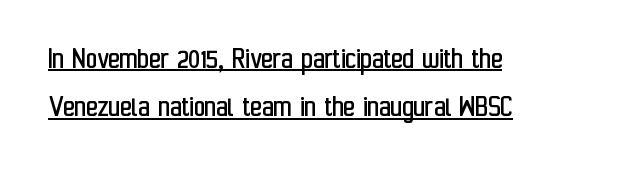
Where is the straight margin? On the left. Italic: no, the glyphs are upright roman. The strokes carry an ordinary text weight at most. Is there an underline? Yes — a line sits under the letters. Think of a printed novel: that variable character pitch is what you see here. Inter-character spacing is left at the font's built-in metrics.
